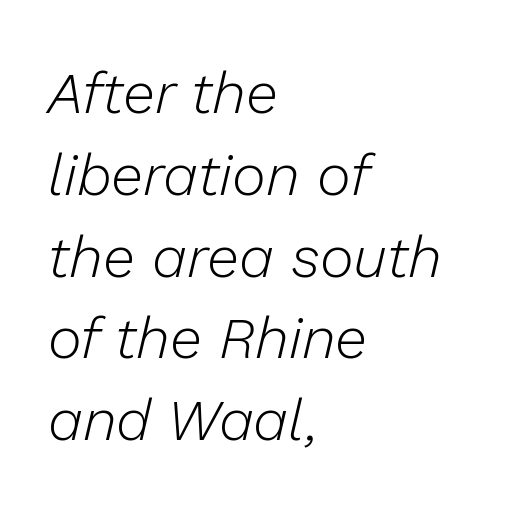
Q: Is the text bold? A: No.
Q: Is the text italic (slanted)? A: Yes, it leans right by about 13 degrees.
Q: Is the text underlined? A: No.
Q: How is the paragraph aligned? A: Left-aligned.
Q: Is the spacing between letters normal or unusually wide? A: Normal.
Q: Is the spacing between lines tight, normal or loose? A: Normal.
Q: Width (condensed, normal, or wide)? A: Normal.
Q: Stroke contrast? A: Low.
Q: x-height? A: Medium.
Q: Monospaced? A: No.
